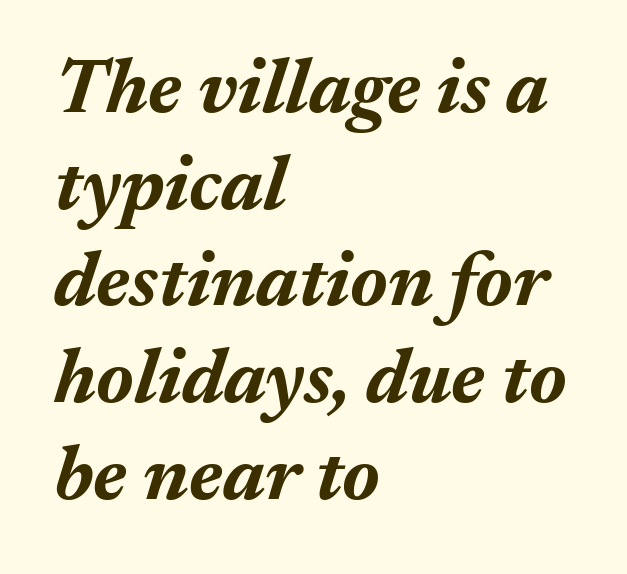
The image shows 78 px bold type, italic (leaning right); set left-aligned, line spacing 1.24x, normal letter spacing, not underlined; medium stroke contrast and a medium x-height.
